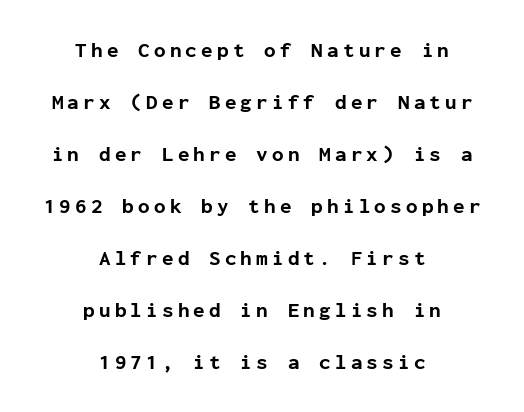
Quick note: underline off. These words are printed bold, with thick strokes throughout. The font's upright variant was chosen for this text. Display-style spreading of the glyphs; the letterfit is very open. These lines stack symmetrically, like a column narrowing and widening about its center.
